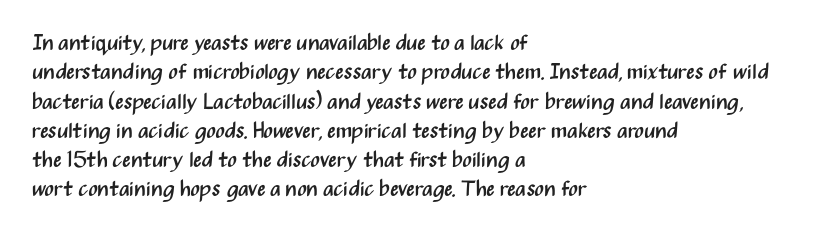
The image shows 22 px text type, upright; set left-aligned, normal line spacing (1.33x), normal letter spacing, not underlined.
